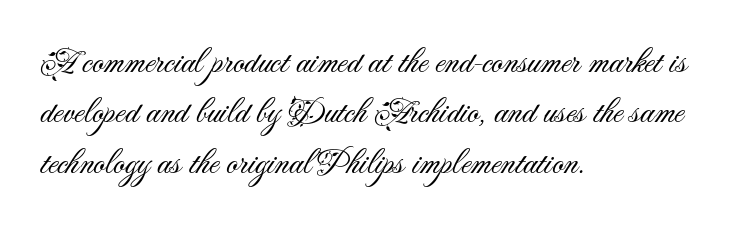
The image shows 36 px light sans-serif type; set left-aligned, normal line spacing (1.4x), normal letter spacing, not underlined; medium stroke contrast and a small x-height.
